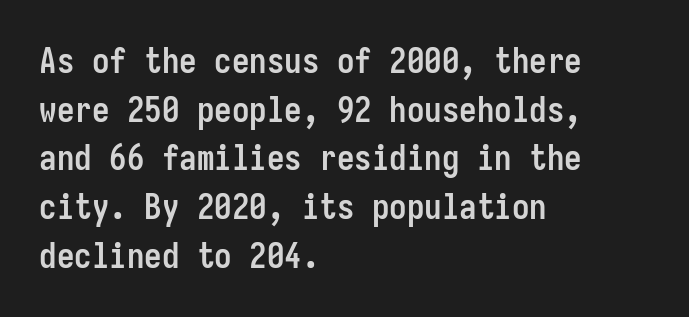
{"serif": "no", "italic": "no", "bold": "yes", "weight": "semibold", "width": "condensed", "stroke_contrast": "low", "x_height": "medium", "monospaced": "yes", "underline": "no", "align": "left", "line_spacing": "normal", "line_spacing_ratio": 1.39, "letter_spacing": "normal", "letter_spacing_em": 0.0, "glyph_px": 35}
